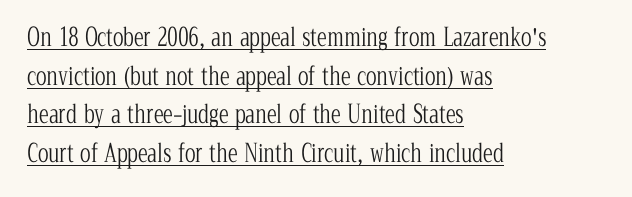
The image shows 25 px text type, upright; set left-aligned, normal line spacing (1.55x), normal letter spacing, underlined.
